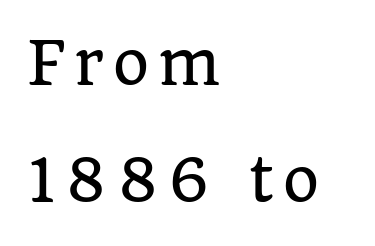
Leftover space on each line is placed entirely after the last word. The block of text is sparse from top to bottom, with ample space between rows. The typeface chosen for these lines features serifs. A typesetter would call this proportional, since set widths differ per character.
